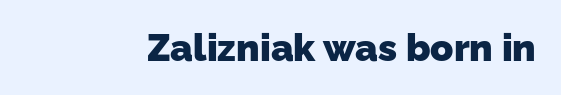
The image shows 38 px heavy sans-serif type; set normal letter spacing, not underlined; low stroke contrast and a medium x-height.
